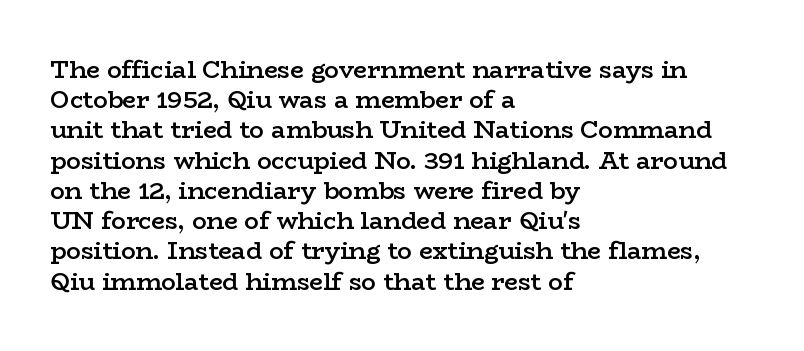
The image shows 24 px text type, upright; set left-aligned, normal line spacing (1.26x), normal letter spacing, not underlined.
